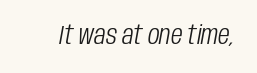
The image shows 27 px text type, italic (leaning right); set normal letter spacing, not underlined.
